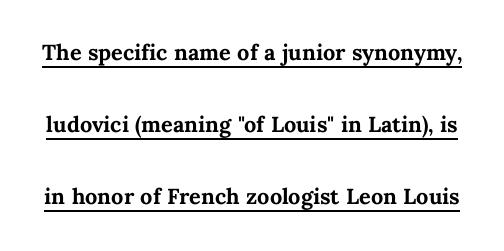
Q: Is the text bold? A: Yes.
Q: Is the text italic (slanted)? A: No, it is upright.
Q: Is the text underlined? A: Yes.
Q: Is the spacing between letters normal or unusually wide? A: Normal.
Q: Is the spacing between lines tight, normal or loose? A: Loose.
Q: Width (condensed, normal, or wide)? A: Normal.
Q: Stroke contrast? A: Medium.
Q: x-height? A: Medium.
Q: Monospaced? A: No.
